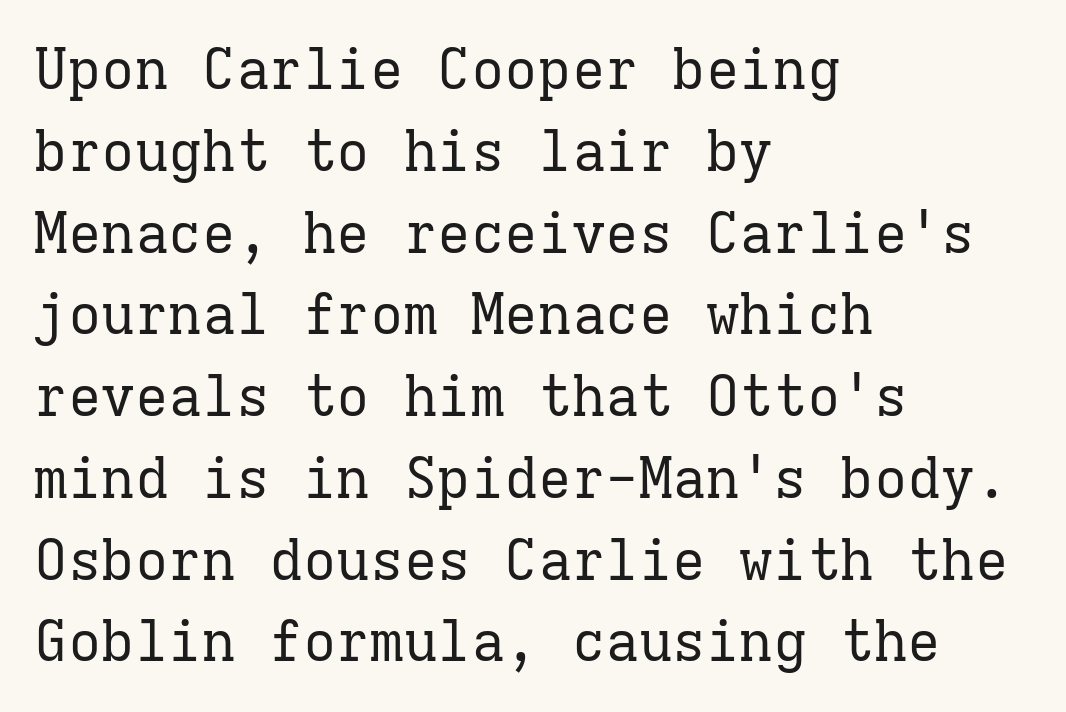
Lines of text with bare space underneath. Reading down the block, your eye returns to a fixed left position each line. Heaviness? Minimal to ordinary, like unemphasized prose. You could count columns in this text — the font is strictly monospaced.
